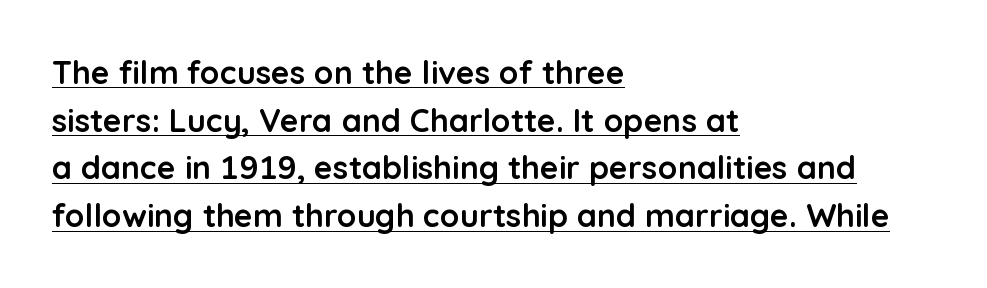
{"serif": "no", "italic": "no", "bold": "yes", "weight": "semibold", "width": "normal", "stroke_contrast": "low", "x_height": "medium", "monospaced": "no", "underline": "yes", "align": "left", "line_spacing": "normal", "line_spacing_ratio": 1.49, "letter_spacing": "normal", "letter_spacing_em": 0.0, "glyph_px": 32}
